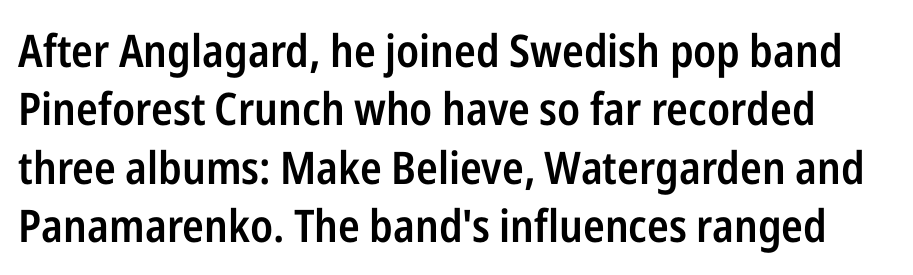
Q: Is the text bold? A: Semi-bold.
Q: Is the text italic (slanted)? A: No, it is upright.
Q: Is the typeface a serif or a sans-serif typeface? A: Sans-serif.
Q: Is the text underlined? A: No.
Q: Is the spacing between letters normal or unusually wide? A: Normal.
Q: Is the spacing between lines tight, normal or loose? A: Normal.
Q: Width (condensed, normal, or wide)? A: Condensed.
Q: Stroke contrast? A: Low.
Q: x-height? A: Medium.
Q: Monospaced? A: No.
